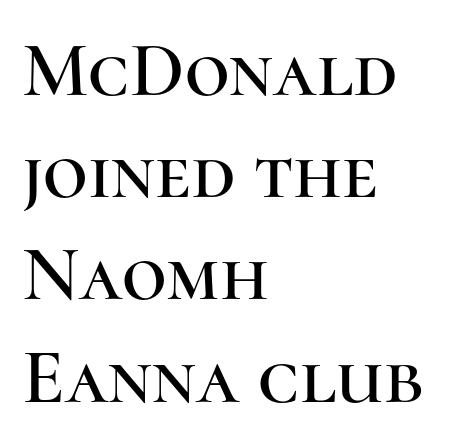
Q: Is the text italic (slanted)? A: No, it is upright.
Q: Is the typeface a serif or a sans-serif typeface? A: Serif.
Q: Is the text underlined? A: No.
Q: How is the paragraph aligned? A: Left-aligned.
Q: Is the spacing between letters normal or unusually wide? A: Normal.
Q: Is the spacing between lines tight, normal or loose? A: Normal.
Q: Width (condensed, normal, or wide)? A: Normal.
Q: Stroke contrast? A: High.
Q: x-height? A: Medium.
Q: Monospaced? A: No.
